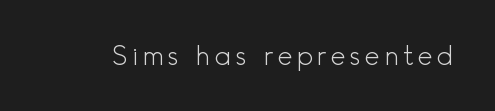
The image shows 26 px text type, upright; set not underlined.
